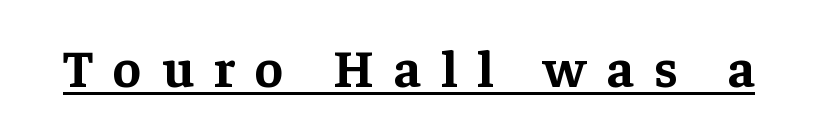
The letterforms stand isolated, each surrounded by extra space. Looks like regular typesetting: each glyph gets only the width it needs. The lettering holds an erect, upright posture throughout. Serif or sans? Serif — the stroke terminals have little feet. This sample carries an underscore along the baseline area.
